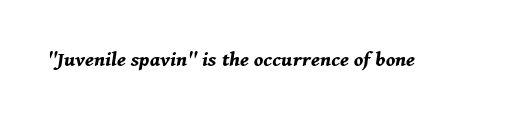
{"italic": "yes", "lean": "right", "slant_degrees": 11, "bold": "yes", "underline": "no", "letter_spacing": "normal", "letter_spacing_em": 0.0, "glyph_px": 22}
